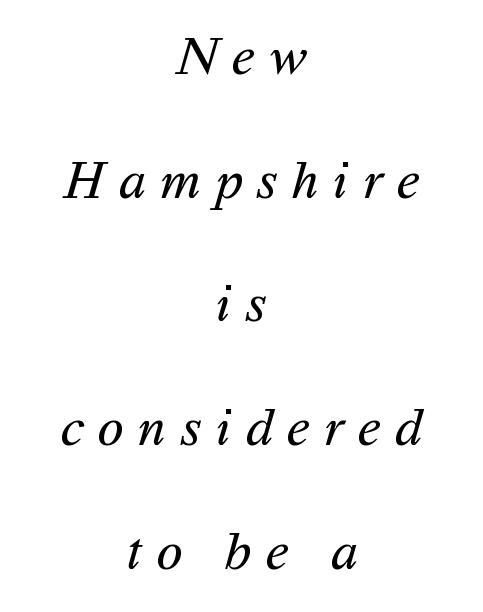
{"serif": "no", "bold": "no", "weight": "regular", "width": "normal", "stroke_contrast": "medium", "x_height": "medium", "monospaced": "no", "underline": "no", "align": "center", "line_spacing": "loose", "line_spacing_ratio": 2.29, "letter_spacing": "wide", "letter_spacing_em": 0.27, "glyph_px": 54}
